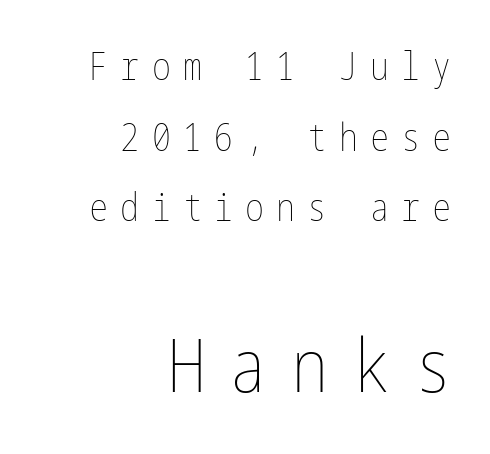
{"italic": "no", "bold": "no", "weight": "thin", "width": "condensed", "stroke_contrast": "low", "x_height": "medium", "underline": "no", "align": "right", "line_spacing_ratio": 1.86, "letter_spacing": "wide", "letter_spacing_em": 0.32, "larger_block": "second", "size_ratio": 1.97, "glyph_px": 75}
